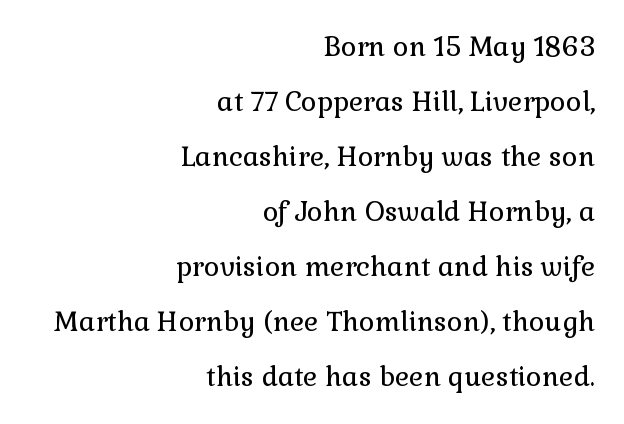
{"italic": "no", "bold": "no", "underline": "no", "align": "right", "line_spacing": "loose", "line_spacing_ratio": 2.04, "letter_spacing": "normal", "letter_spacing_em": 0.0, "glyph_px": 27}
